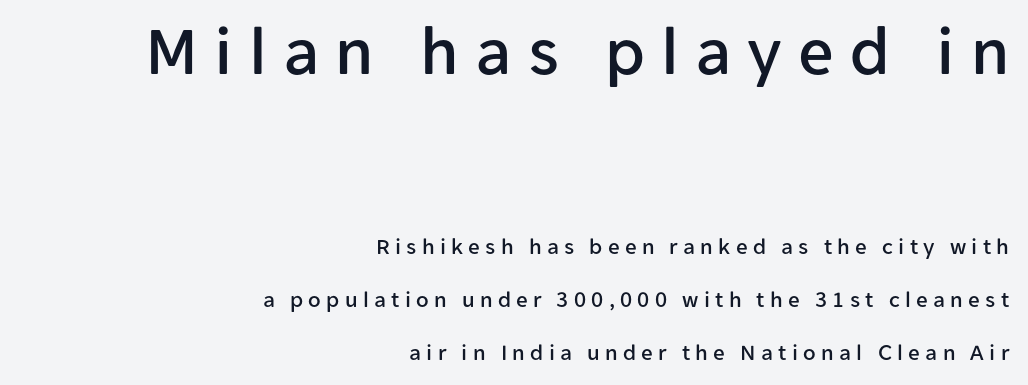
The image shows 70 px sans-serif type, upright; set right-aligned, loose line spacing (2.3x), unusually wide letter spacing (+0.23 em), not underlined; the first (top) block is 3.04x larger; low stroke contrast and a medium x-height.
